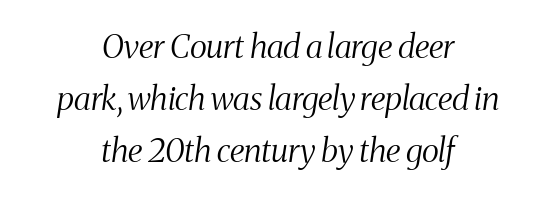
The image shows 33 px light, condensed serif type, italic (leaning right); set centered, normal line spacing (1.58x), normal letter spacing, not underlined; medium stroke contrast and a medium x-height.
